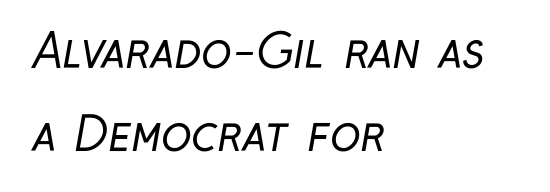
The image shows 46 px regular-weight, condensed sans-serif type; set left-aligned, line spacing 1.8x, normal letter spacing, not underlined; low stroke contrast and a medium x-height.
